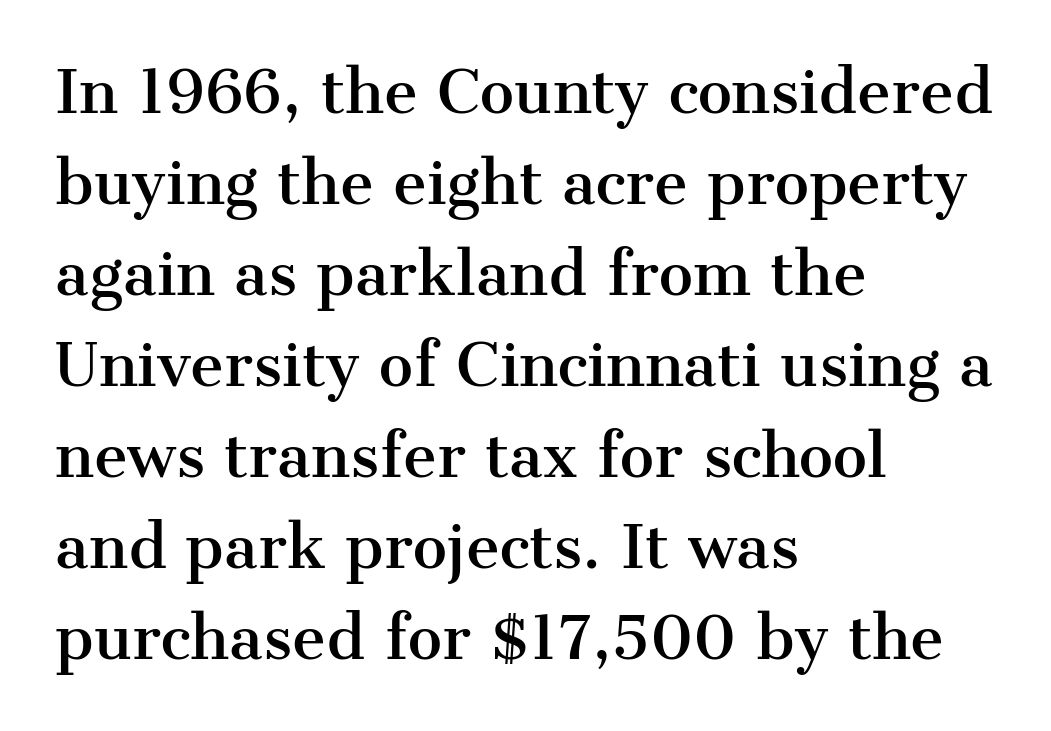
The rendering anchors every line to the left-hand side. This is serif lettering, the kind often seen in printed books. The letters advance in unequal steps, a hallmark of proportional type. This rendering features lettering with no underline.
